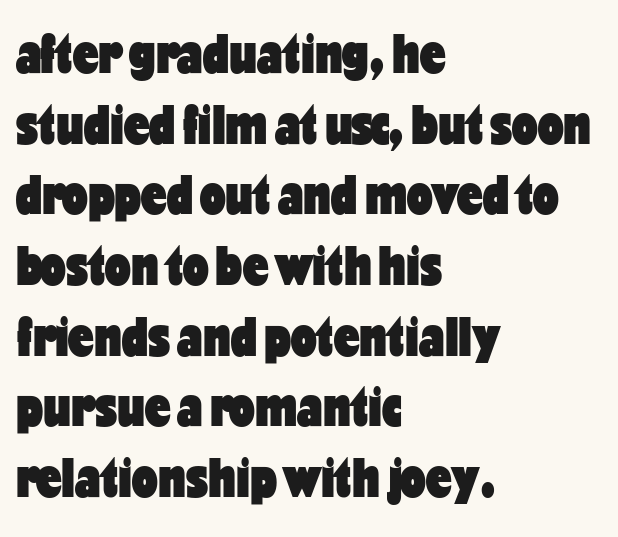
The image shows 57 px heavy, condensed sans-serif type, upright; set left-aligned, line spacing 1.24x, normal letter spacing, not underlined; low stroke contrast and a medium x-height.
